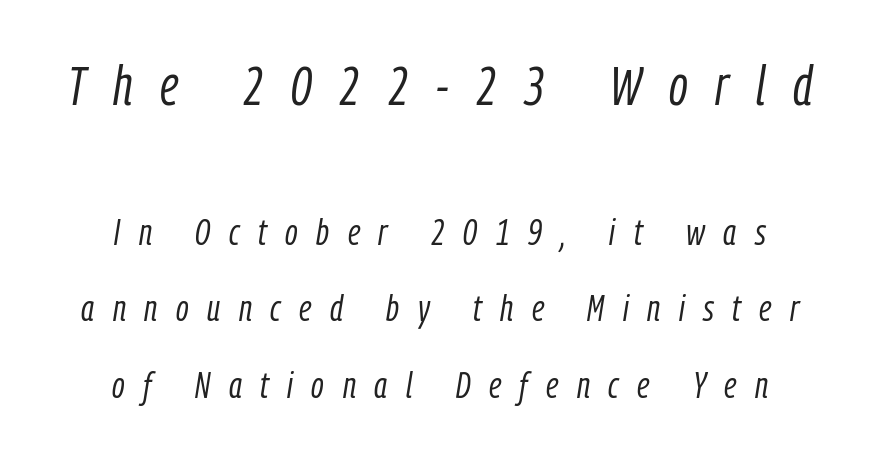
{"italic": "yes", "lean": "right", "slant_degrees": 9, "bold": "no", "weight": "light", "width": "condensed", "stroke_contrast": "low", "x_height": "medium", "monospaced": "no", "underline": "no", "align": "center", "line_spacing": "loose", "line_spacing_ratio": 2.07, "letter_spacing": "wide", "letter_spacing_em": 0.5, "larger_block": "first", "size_ratio": 1.49, "glyph_px": 55}
